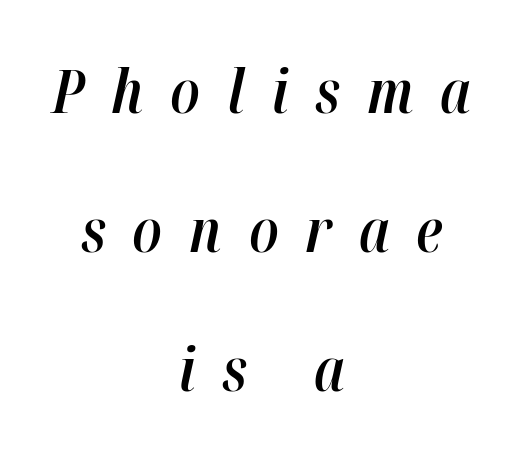
{"italic": "yes", "lean": "right", "slant_degrees": 12, "bold": "semi", "weight": "semibold", "width": "condensed", "stroke_contrast": "high", "x_height": "medium", "monospaced": "no", "underline": "no", "align": "center", "line_spacing": "loose", "line_spacing_ratio": 2.28, "letter_spacing": "wide", "letter_spacing_em": 0.44, "glyph_px": 61}
